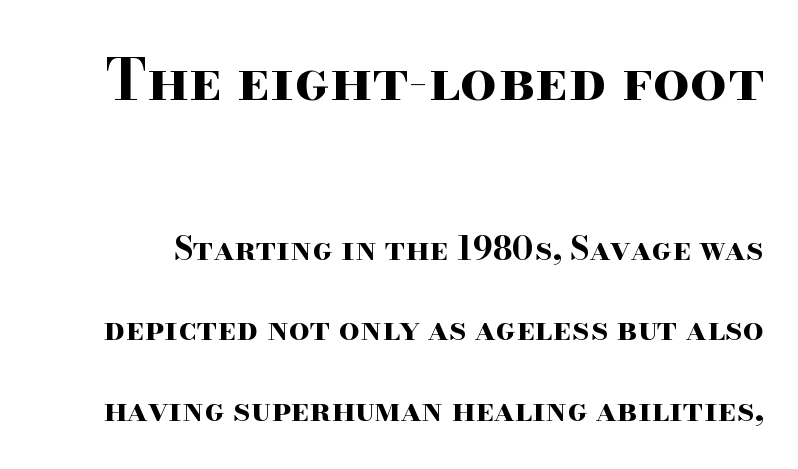
Little horizontal feet cap the strokes, marking this as serif type. A full-strength bold gives these letters their thick strokes. The block sitting higher on the canvas is the one with enlarged characters. You could not count columns in this text — the font is proportionally spaced.
